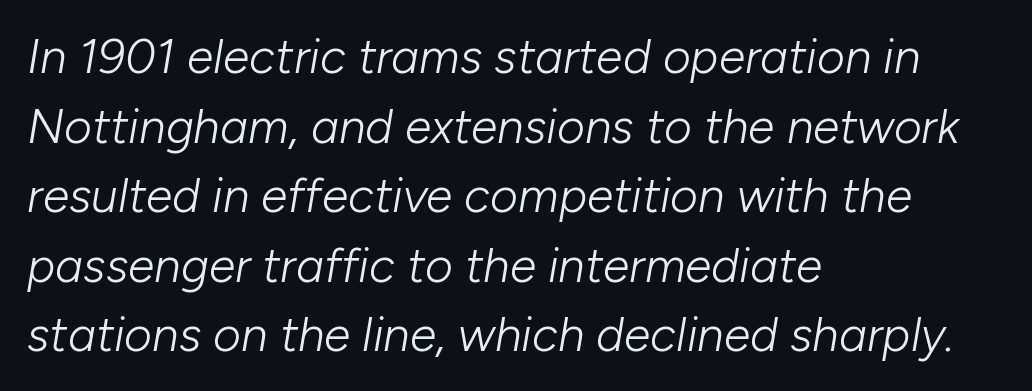
The image shows 48 px light type, italic (leaning right); set left-aligned, normal line spacing (1.45x), normal letter spacing, not underlined; low stroke contrast and a medium x-height.
